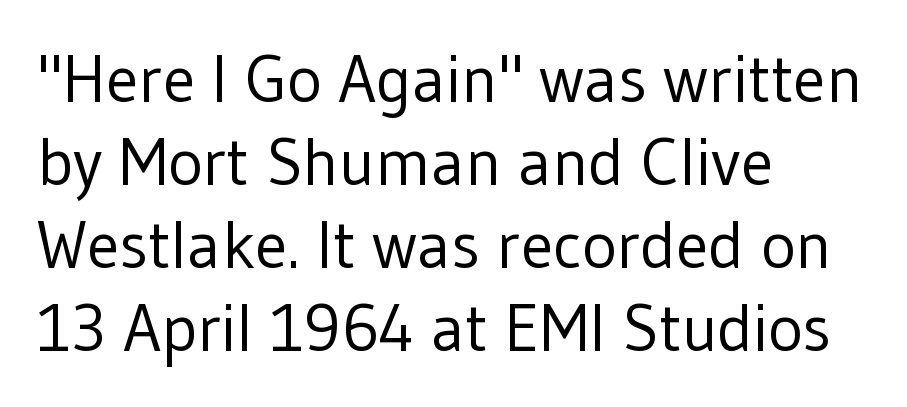
{"serif": "no", "italic": "no", "bold": "no", "weight": "regular", "width": "normal", "stroke_contrast": "low", "x_height": "medium", "monospaced": "no", "underline": "no", "align": "left", "line_spacing": "normal", "line_spacing_ratio": 1.26, "letter_spacing": "normal", "letter_spacing_em": 0.0, "glyph_px": 66}
